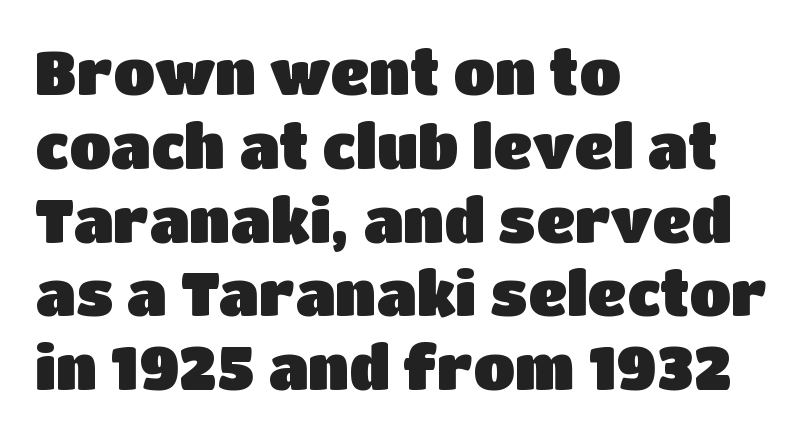
The image shows 61 px sans-serif type, upright; set left-aligned, line spacing 1.21x, normal letter spacing, not underlined; low stroke contrast and a large x-height.
